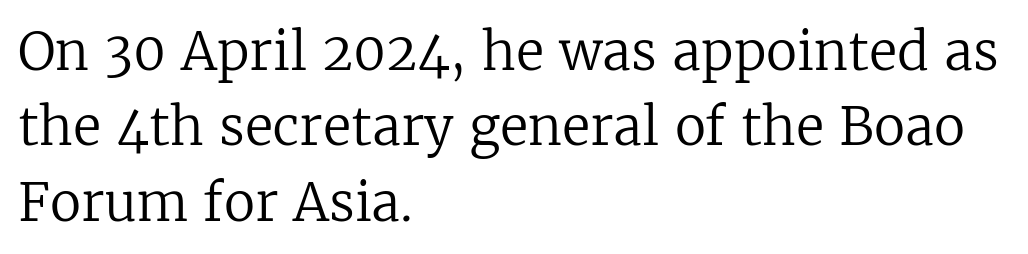
Layout note: lines flush left. Stem width sits at or under what a default text font uses. Do the characters align in a grid? No, the font is proportional. The designer left line spacing at the default. How are the letters spaced? Ordinarily, with no added tracking. A clean baseline with only descenders dipping below it.
